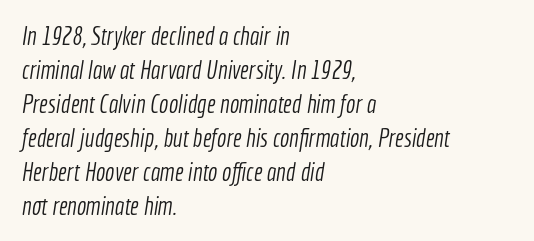
Stem width sits at or under what a default text font uses. In terms of leading, this rendering sits right in the middle. Descenders hang freely into open space. Does the copy run flush right? No — it runs flush left. Default kerning and tracking; the words read as compact shapes.
